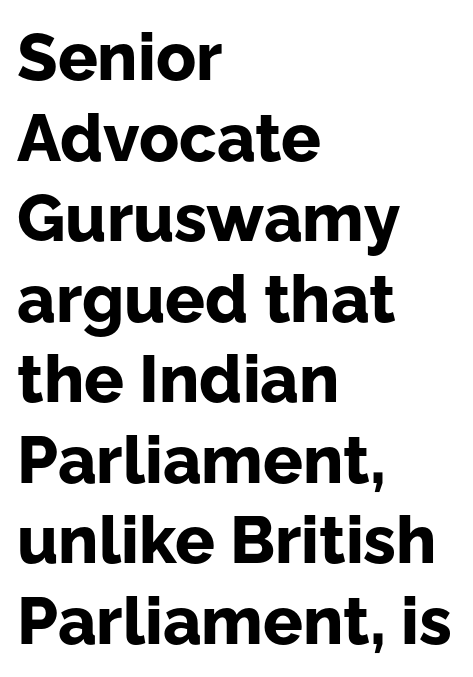
{"serif": "no", "italic": "no", "bold": "yes", "weight": "bold", "width": "normal", "stroke_contrast": "low", "x_height": "medium", "monospaced": "no", "underline": "no", "align": "left", "line_spacing_ratio": 1.22, "letter_spacing": "normal", "letter_spacing_em": 0.0, "glyph_px": 66}
